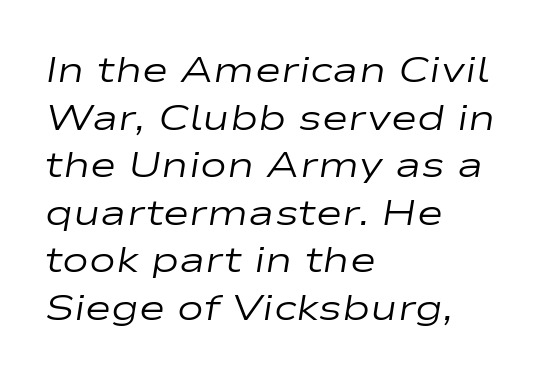
Q: Is the text bold? A: No.
Q: Is the text italic (slanted)? A: Yes, it leans right by about 9 degrees.
Q: Is the text underlined? A: No.
Q: How is the paragraph aligned? A: Left-aligned.
Q: Is the spacing between letters normal or unusually wide? A: Normal.
Q: Is the spacing between lines tight, normal or loose? A: Normal.
Q: Width (condensed, normal, or wide)? A: Wide.
Q: Stroke contrast? A: Low.
Q: x-height? A: Medium.
Q: Monospaced? A: No.
